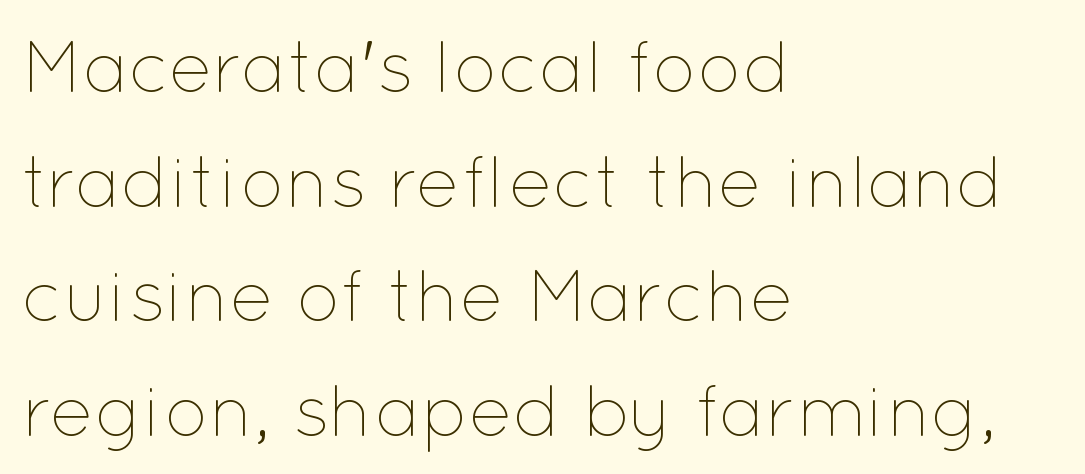
Q: Is the text bold? A: No.
Q: Is the text italic (slanted)? A: No, it is upright.
Q: Is the text underlined? A: No.
Q: How is the paragraph aligned? A: Left-aligned.
Q: Is the spacing between letters normal or unusually wide? A: Normal.
Q: Is the spacing between lines tight, normal or loose? A: Normal.
Q: Width (condensed, normal, or wide)? A: Normal.
Q: Stroke contrast? A: Low.
Q: x-height? A: Medium.
Q: Monospaced? A: No.
